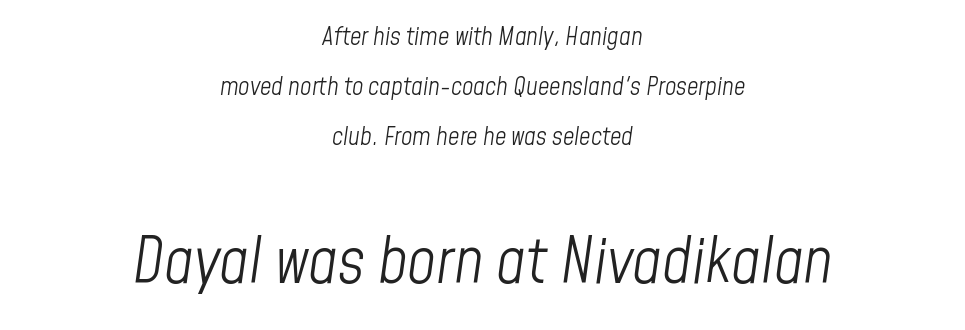
The image shows 63 px light, condensed type, italic (leaning right); set centered, loose line spacing (2.0x), normal letter spacing, not underlined; the second (bottom) block is 2.52x larger; low stroke contrast and a medium x-height.
